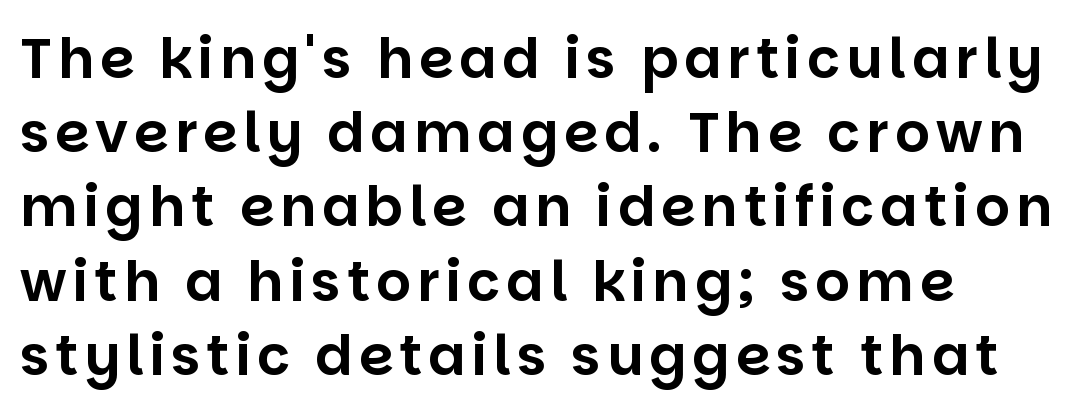
{"serif": "no", "italic": "no", "width": "normal", "stroke_contrast": "low", "x_height": "large", "monospaced": "no", "underline": "no", "align": "left", "line_spacing": "normal", "line_spacing_ratio": 1.35, "glyph_px": 55}
